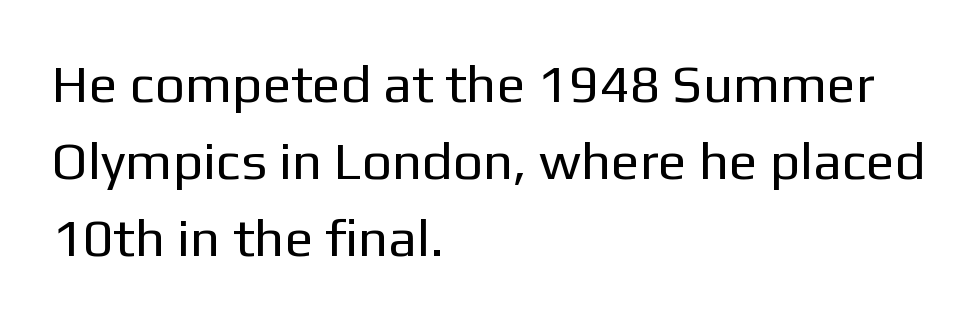
The image shows 53 px regular-weight sans-serif type, upright; set left-aligned, normal line spacing (1.45x), normal letter spacing, not underlined; low stroke contrast and a medium x-height.
